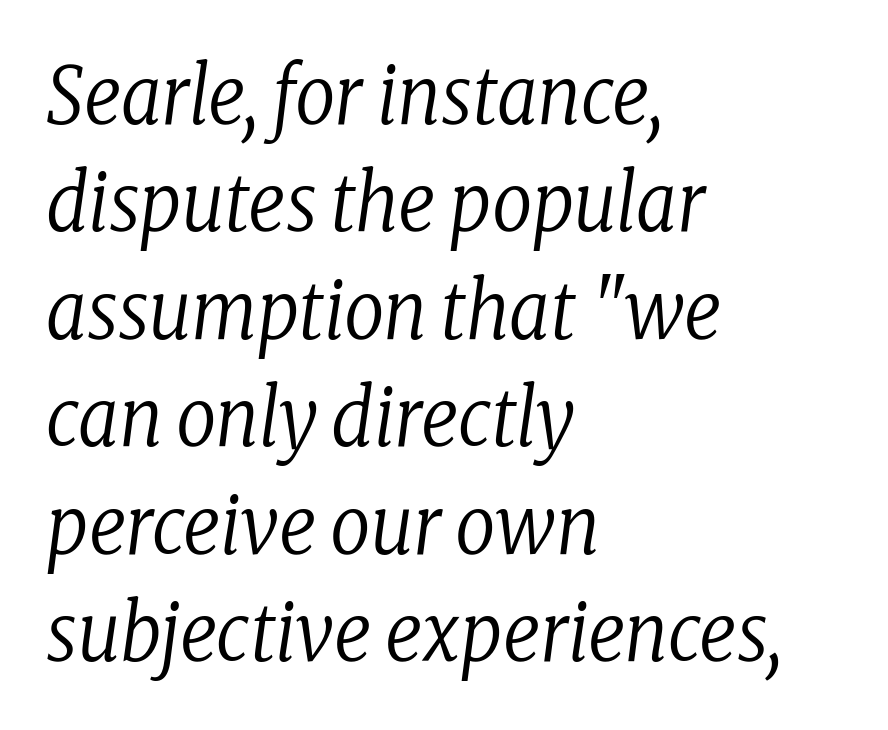
Q: Is the text bold? A: No.
Q: Is the text italic (slanted)? A: Yes, it leans right by about 8 degrees.
Q: Is the typeface a serif or a sans-serif typeface? A: Serif.
Q: Is the text underlined? A: No.
Q: How is the paragraph aligned? A: Left-aligned.
Q: Is the spacing between letters normal or unusually wide? A: Normal.
Q: Is the spacing between lines tight, normal or loose? A: Normal.
Q: Width (condensed, normal, or wide)? A: Condensed.
Q: Stroke contrast? A: Low.
Q: x-height? A: Medium.
Q: Monospaced? A: No.
